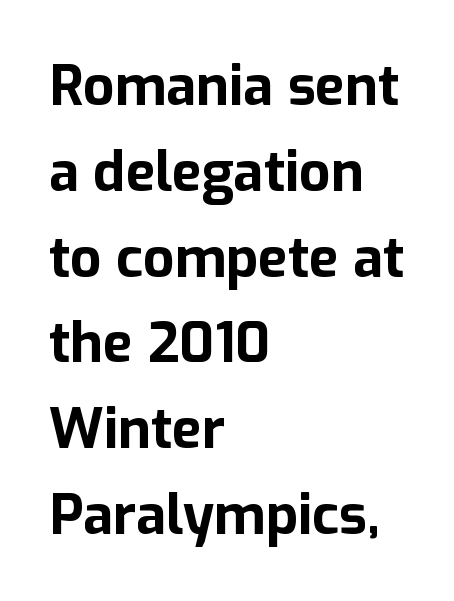
The image shows 55 px bold sans-serif type, upright; set left-aligned, normal line spacing (1.56x), normal letter spacing, not underlined; low stroke contrast and a medium x-height.
